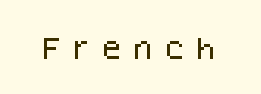
{"italic": "no", "underline": "no", "letter_spacing": "wide", "letter_spacing_em": 0.31, "glyph_px": 24}
